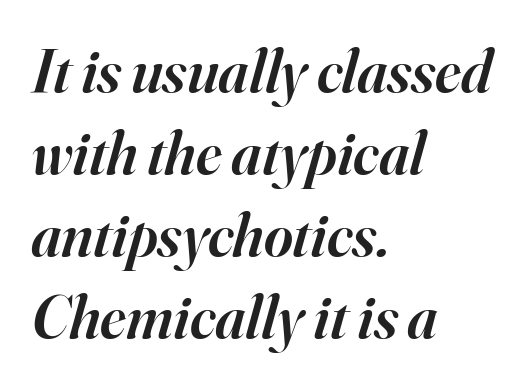
Is there much room between lines? A standard amount, neither cramped nor airy. The designer went with a serif here, giving each stem small feet. Designer's note — italics engaged. Each letter keeps its own natural width here, so spacing adapts to shape.
